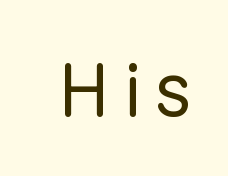
{"serif": "no", "italic": "no", "bold": "no", "weight": "regular", "width": "normal", "stroke_contrast": "low", "x_height": "medium", "monospaced": "no", "underline": "no", "glyph_px": 76}
